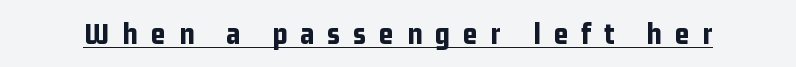
The image shows 31 px bold, condensed sans-serif type, upright; set unusually wide letter spacing (+0.43 em), underlined; low stroke contrast and a medium x-height.
